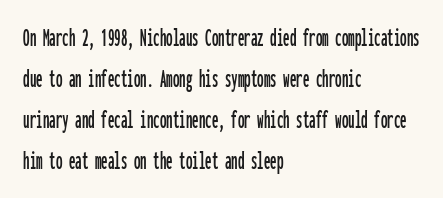
{"italic": "no", "underline": "no", "align": "left", "line_spacing": "normal", "line_spacing_ratio": 1.58, "letter_spacing": "normal", "letter_spacing_em": 0.0, "glyph_px": 26}
